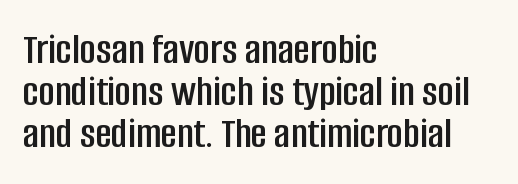
Each line starts at the same left margin while the right side varies. The letters advance in unequal steps, a hallmark of proportional type. The line texture is even and compact thanks to regular tracking. The zone under the glyphs is completely vacant.
